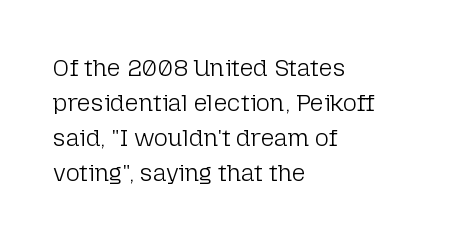
{"italic": "no", "bold": "no", "underline": "no", "align": "left", "line_spacing": "normal", "line_spacing_ratio": 1.46, "letter_spacing": "normal", "letter_spacing_em": 0.0, "glyph_px": 24}
